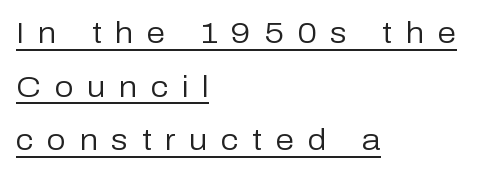
The image shows 30 px regular-weight sans-serif type, upright; set left-aligned, line spacing 1.79x, unusually wide letter spacing (+0.45 em), underlined; low stroke contrast and a medium x-height.
